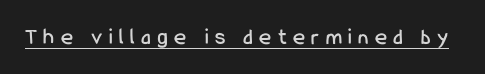
Q: Is the text italic (slanted)? A: No, it is upright.
Q: Is the text underlined? A: Yes.
Q: Is the spacing between letters normal or unusually wide? A: Unusually wide.
